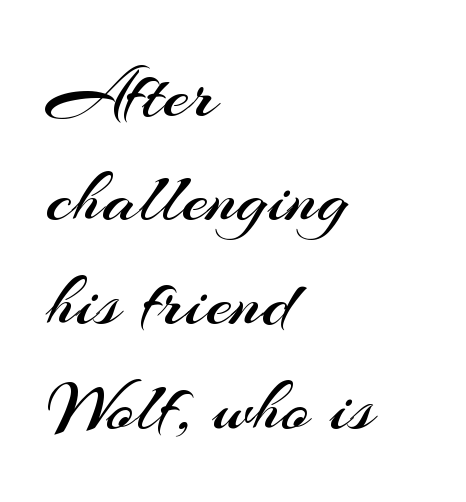
The image shows 75 px regular-weight sans-serif type; set left-aligned, normal line spacing (1.39x), normal letter spacing, not underlined; medium stroke contrast and a small x-height.
